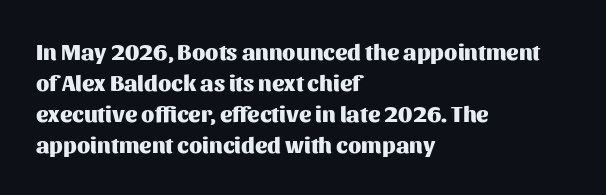
Caption: bold face, heavy strokes. Compared with typical body copy, the letter spacing here is the same. Line starts are locked; line ends wander. The axis of the letterforms is exactly vertical.
